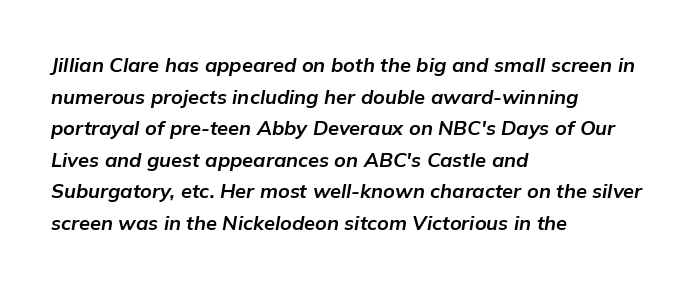
The image shows 20 px bold type, italic (leaning right); set left-aligned, normal line spacing (1.58x), normal letter spacing, not underlined.
